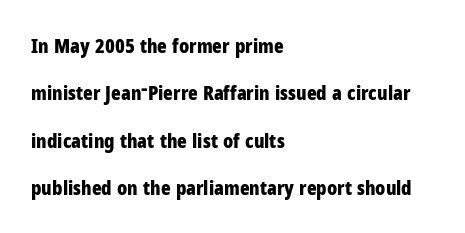
{"italic": "no", "bold": "yes", "underline": "no", "align": "left", "line_spacing": "loose", "line_spacing_ratio": 2.37, "letter_spacing": "normal", "letter_spacing_em": 0.0, "glyph_px": 20}
